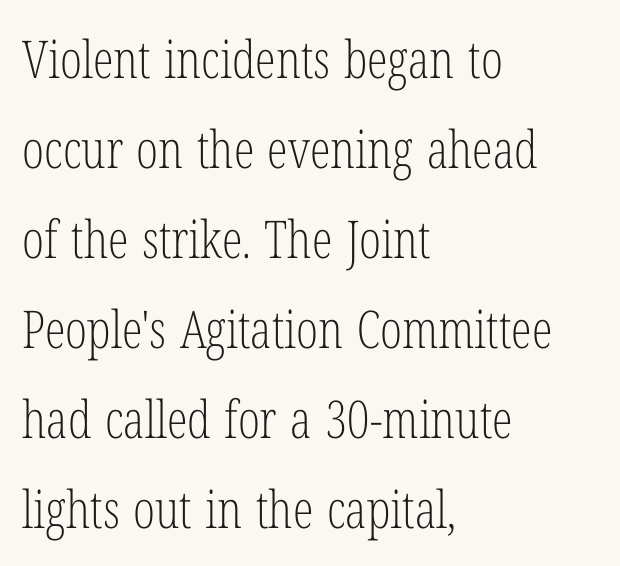
The image shows 52 px light, condensed serif type, upright; set left-aligned, line spacing 1.73x, normal letter spacing, not underlined; low stroke contrast and a medium x-height.
